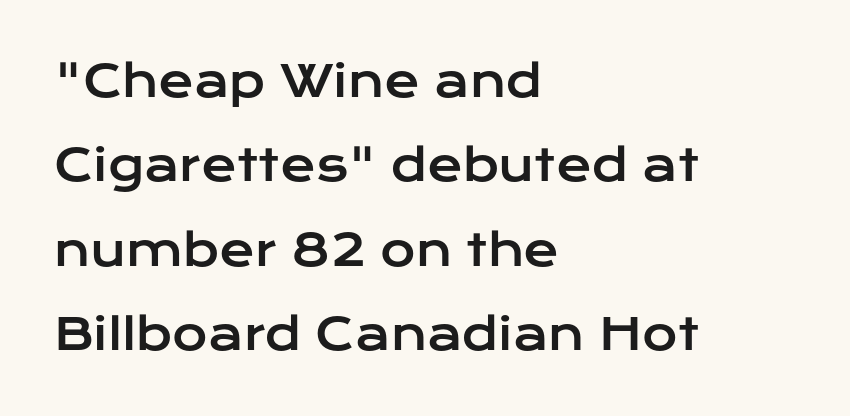
The image shows 43 px wide sans-serif type, upright; set left-aligned, loose line spacing (1.96x), normal letter spacing, not underlined; low stroke contrast and a medium x-height.
